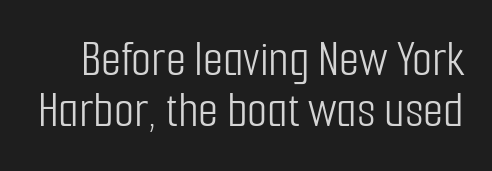
{"serif": "no", "italic": "no", "bold": "no", "weight": "light", "width": "condensed", "stroke_contrast": "low", "x_height": "medium", "monospaced": "no", "underline": "no", "line_spacing": "tight", "line_spacing_ratio": 0.99, "letter_spacing": "normal", "letter_spacing_em": 0.0, "glyph_px": 52}
